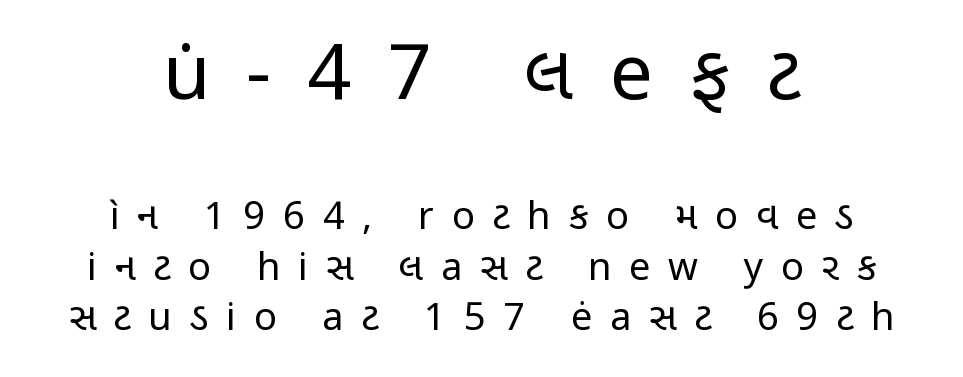
{"serif": "no", "italic": "no", "bold": "no", "weight": "regular", "width": "condensed", "stroke_contrast": "low", "x_height": "medium", "monospaced": "no", "underline": "no", "align": "center", "line_spacing": "normal", "line_spacing_ratio": 1.33, "letter_spacing": "wide", "letter_spacing_em": 0.47, "larger_block": "first", "size_ratio": 2.03, "glyph_px": 77}
